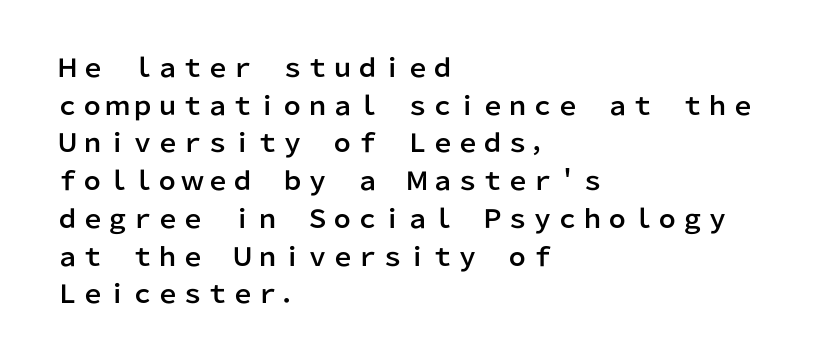
The image shows 25 px text type, upright; set left-aligned, normal line spacing (1.51x), normal letter spacing, not underlined.
